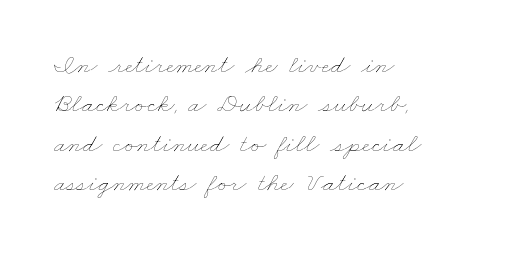
The image shows 27 px text type; set left-aligned, normal line spacing (1.46x), normal letter spacing, not underlined.
